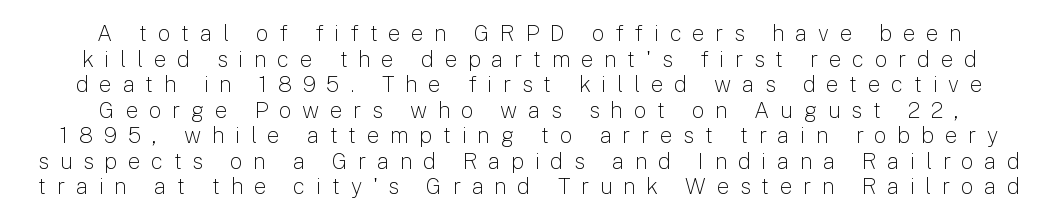
The letters are spread apart with noticeably loose tracking. The zone under the glyphs is completely vacant. Leftover space on each line is divided equally before and after the words. Ordinary non-slanted type is in use.
